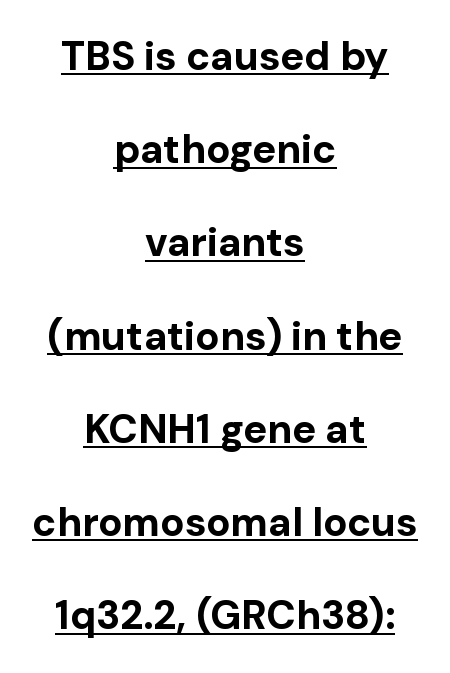
{"serif": "no", "italic": "no", "bold": "yes", "weight": "bold", "width": "normal", "stroke_contrast": "low", "x_height": "medium", "monospaced": "no", "underline": "yes", "align": "center", "line_spacing": "loose", "line_spacing_ratio": 2.33, "letter_spacing": "normal", "letter_spacing_em": 0.0, "glyph_px": 40}
